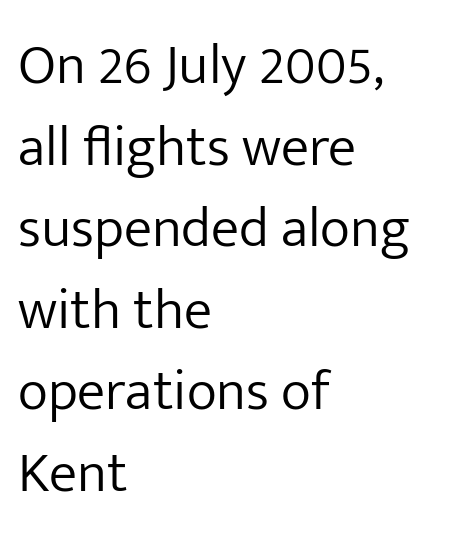
A typesetter would call this leading conventional body-copy spacing. Horizontally, the lines are justified to the leading edge only. The passage shown has conventional tracking throughout. Is this a fixed-width face? No — the glyphs have proportional, varying widths.
